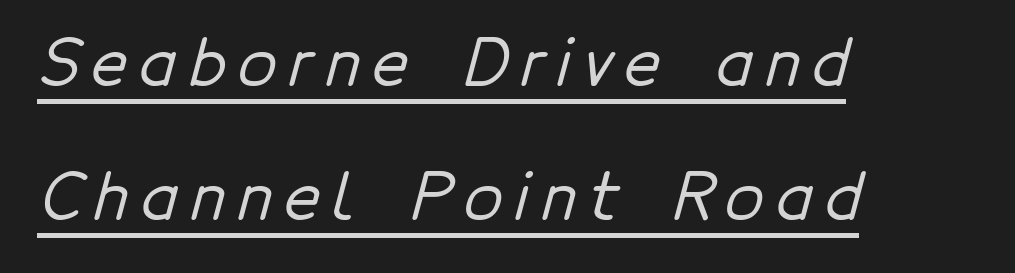
The image shows 63 px sans-serif type; set left-aligned, loose line spacing (2.13x), underlined; low stroke contrast and a medium x-height.
